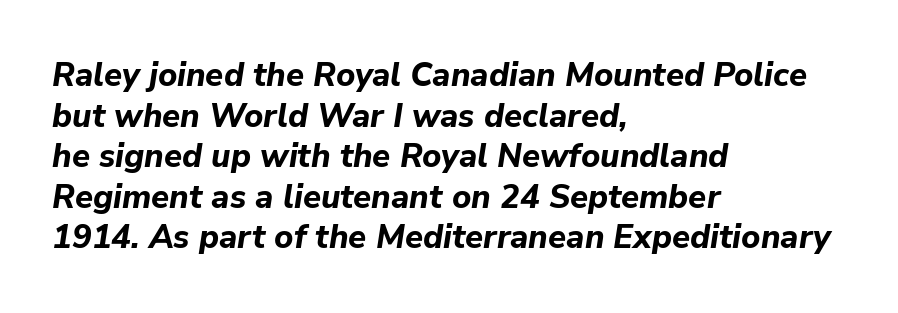
Q: Is the text bold? A: Yes.
Q: Is the text italic (slanted)? A: Yes, it leans right by about 9 degrees.
Q: Is the text underlined? A: No.
Q: How is the paragraph aligned? A: Left-aligned.
Q: Is the spacing between letters normal or unusually wide? A: Normal.
Q: Width (condensed, normal, or wide)? A: Normal.
Q: Stroke contrast? A: Low.
Q: x-height? A: Medium.
Q: Monospaced? A: No.
